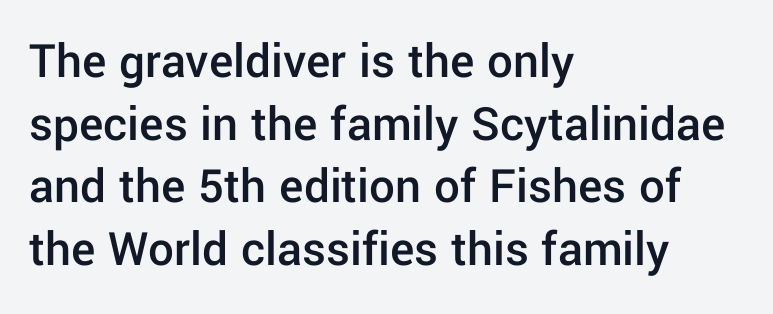
The image shows 51 px semibold sans-serif type, upright; set left-aligned, line spacing 1.23x, normal letter spacing, not underlined; low stroke contrast and a medium x-height.
